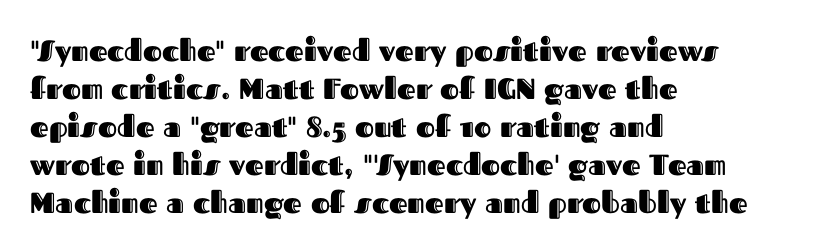
How would I describe the line gaps? Plain and ordinary. Bare-footed words on every line. Unlike italic type, these characters show no tilt at all. Short and long lines alike share a common starting point at left.
